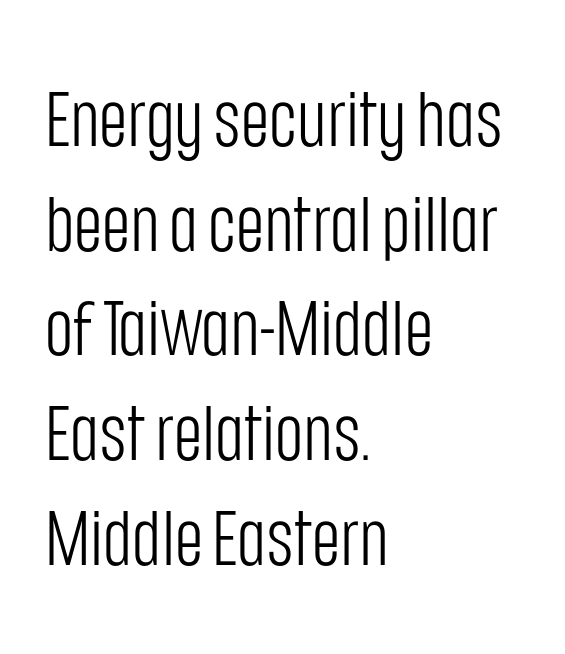
{"serif": "no", "italic": "no", "bold": "no", "weight": "light", "width": "condensed", "stroke_contrast": "low", "x_height": "large", "monospaced": "no", "underline": "no", "align": "left", "line_spacing": "normal", "line_spacing_ratio": 1.36, "letter_spacing": "normal", "letter_spacing_em": 0.0, "glyph_px": 77}
